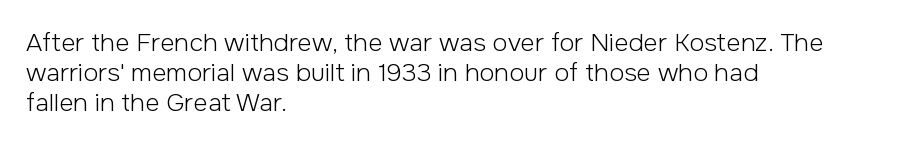
In terms of posture, this sample is upright. The rendering keeps characters at their native spacing. Caption: face not bold, strokes unweighted. The string is rendered with underlining switched off. Horizontal alignment here is leftward, the default for most running prose.
